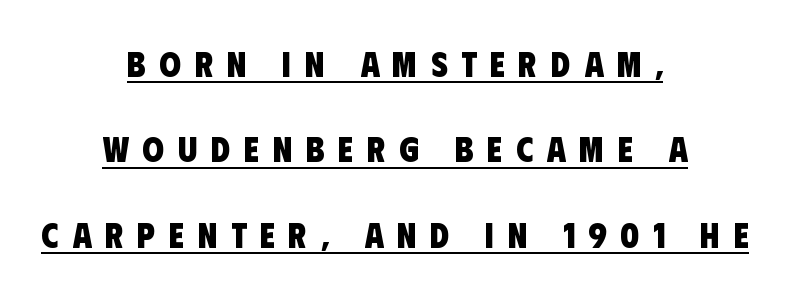
Q: Is the text bold? A: Yes.
Q: Is the typeface a serif or a sans-serif typeface? A: Sans-serif.
Q: Is the text underlined? A: Yes.
Q: How is the paragraph aligned? A: Centered.
Q: Is the spacing between letters normal or unusually wide? A: Unusually wide.
Q: Is the spacing between lines tight, normal or loose? A: Loose.
Q: Width (condensed, normal, or wide)? A: Condensed.
Q: Stroke contrast? A: Low.
Q: x-height? A: Large.
Q: Monospaced? A: No.
